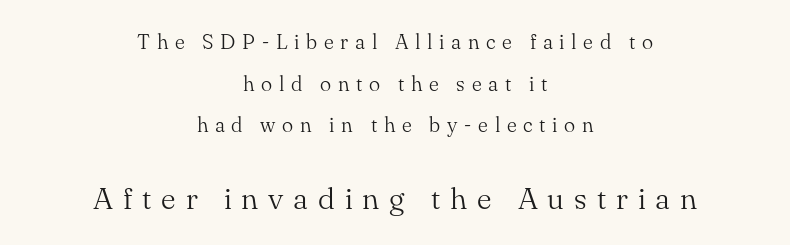
{"serif": "yes", "italic": "no", "bold": "no", "weight": "light", "width": "normal", "stroke_contrast": "medium", "x_height": "small", "monospaced": "no", "underline": "no", "align": "center", "line_spacing": "loose", "line_spacing_ratio": 1.98, "letter_spacing": "wide", "letter_spacing_em": 0.32, "larger_block": "second", "size_ratio": 1.48, "glyph_px": 31}
